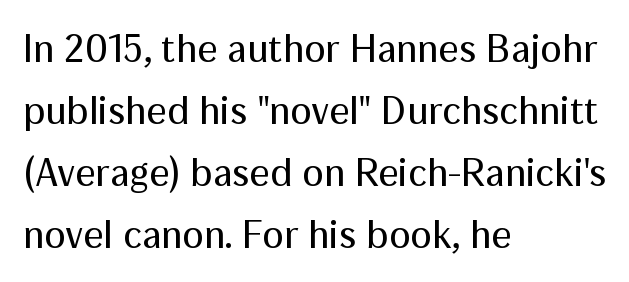
The image shows 40 px regular-weight sans-serif type, upright; set left-aligned, normal line spacing (1.55x), normal letter spacing, not underlined; medium stroke contrast and a medium x-height.
